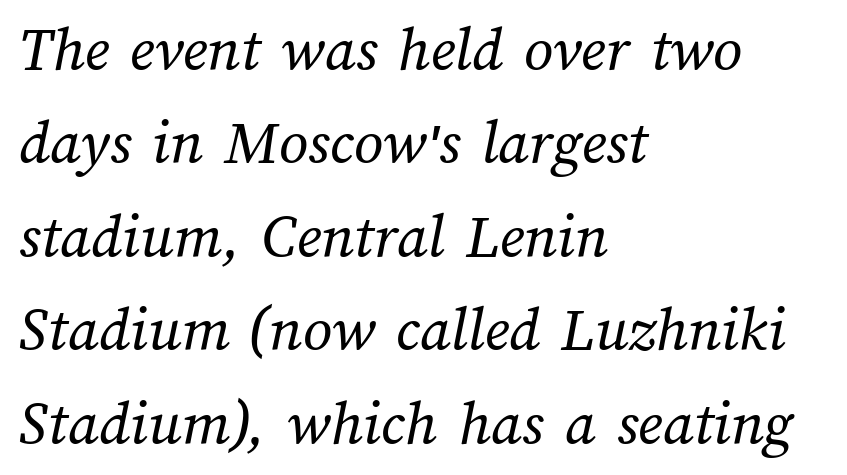
These lines stack with their left ends in a neat column. Here the designer chose a conventional face with non-uniform glyph widths. Is there much room between lines? A standard amount, neither cramped nor airy. Underlining? Definitely not there.
